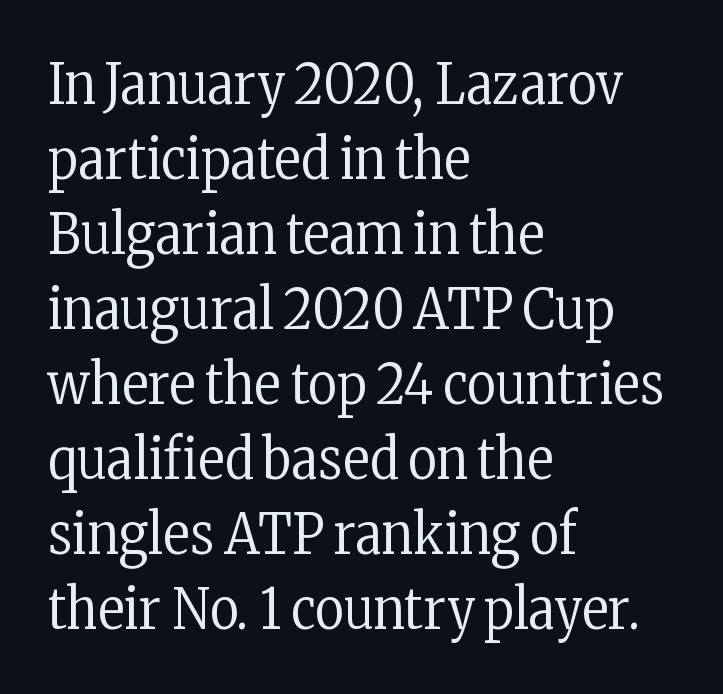
Summary of weight: not heavy and not bold. You could not count columns in this text — the font is proportionally spaced. Tall strokes in this sample are plumb rather than angled. Descender tails drop into unmarked territory. A normal amount of white space separates one row of letters from the next. Each letter's strokes conclude with small projecting serifs.
